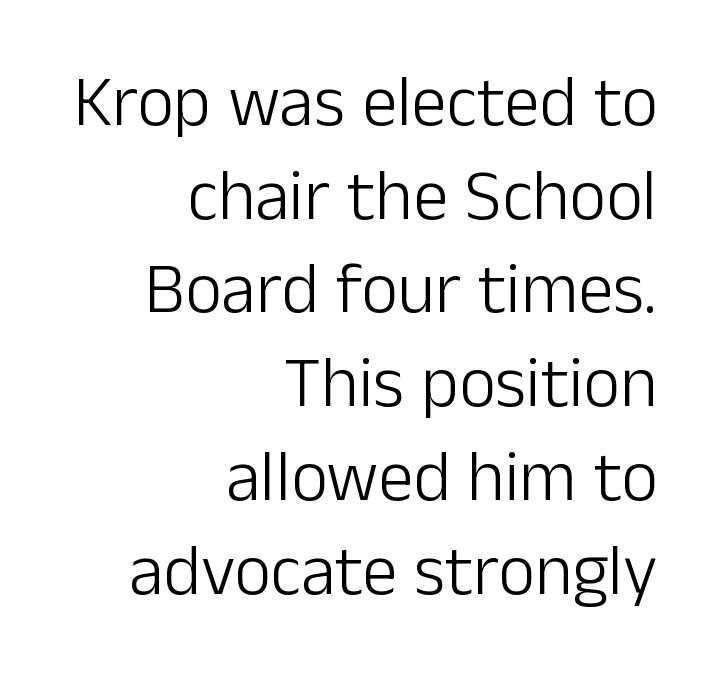
Q: Is the text bold? A: No.
Q: Is the text italic (slanted)? A: No, it is upright.
Q: Is the typeface a serif or a sans-serif typeface? A: Sans-serif.
Q: Is the text underlined? A: No.
Q: How is the paragraph aligned? A: Right-aligned.
Q: Is the spacing between letters normal or unusually wide? A: Normal.
Q: Is the spacing between lines tight, normal or loose? A: Normal.
Q: Width (condensed, normal, or wide)? A: Normal.
Q: Stroke contrast? A: Low.
Q: x-height? A: Medium.
Q: Monospaced? A: No.
